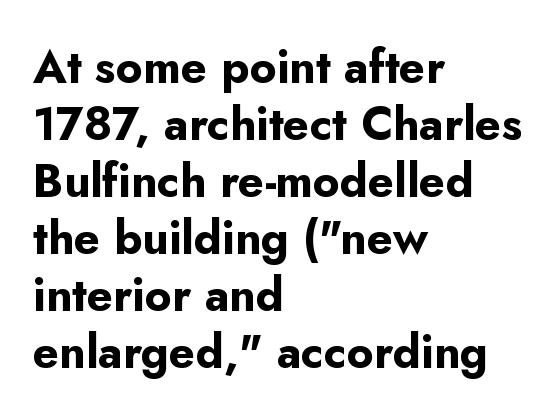
Q: Is the text bold? A: Yes.
Q: Is the text italic (slanted)? A: No, it is upright.
Q: Is the typeface a serif or a sans-serif typeface? A: Sans-serif.
Q: Is the text underlined? A: No.
Q: How is the paragraph aligned? A: Left-aligned.
Q: Is the spacing between letters normal or unusually wide? A: Normal.
Q: Width (condensed, normal, or wide)? A: Normal.
Q: Stroke contrast? A: Low.
Q: x-height? A: Small.
Q: Monospaced? A: No.
